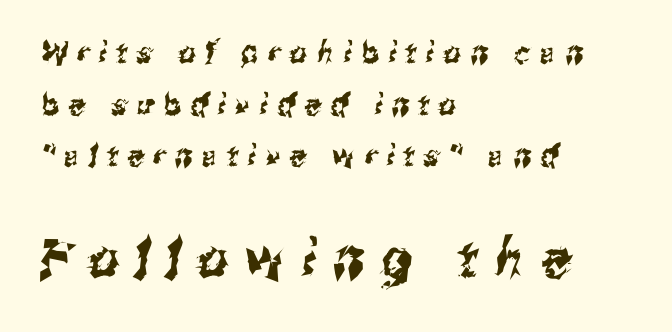
{"serif": "no", "width": "condensed", "stroke_contrast": "medium", "x_height": "medium", "monospaced": "no", "underline": "no", "align": "left", "line_spacing_ratio": 1.72, "letter_spacing": "wide", "letter_spacing_em": 0.32, "larger_block": "second", "size_ratio": 1.77, "glyph_px": 53}
